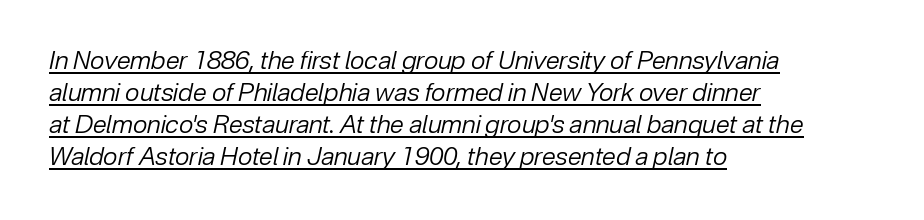
The image shows 25 px text type, italic (leaning right); set left-aligned, normal line spacing (1.28x), normal letter spacing, underlined.
